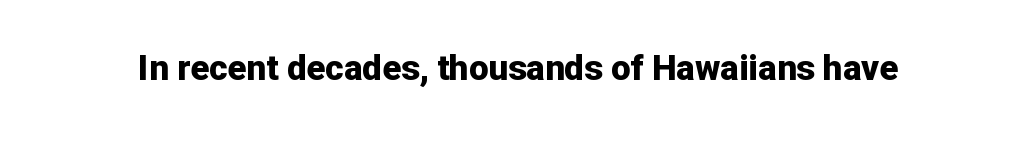
The image shows 35 px bold sans-serif type, upright; set normal letter spacing, not underlined; low stroke contrast and a medium x-height.
